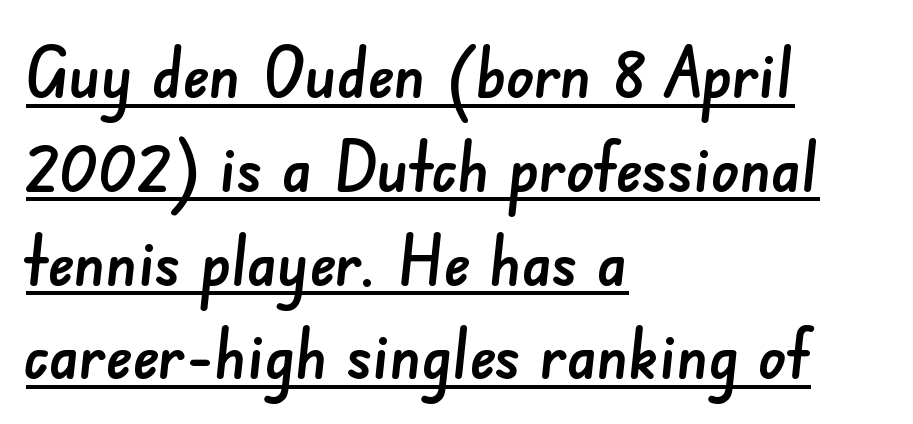
The paragraph shown leans on its left margin. A typesetter would call this proportional, since set widths differ per character. Like a heading marked for emphasis, these lines bear an underscore. Whoever set this chose a conventional vertical rhythm.
